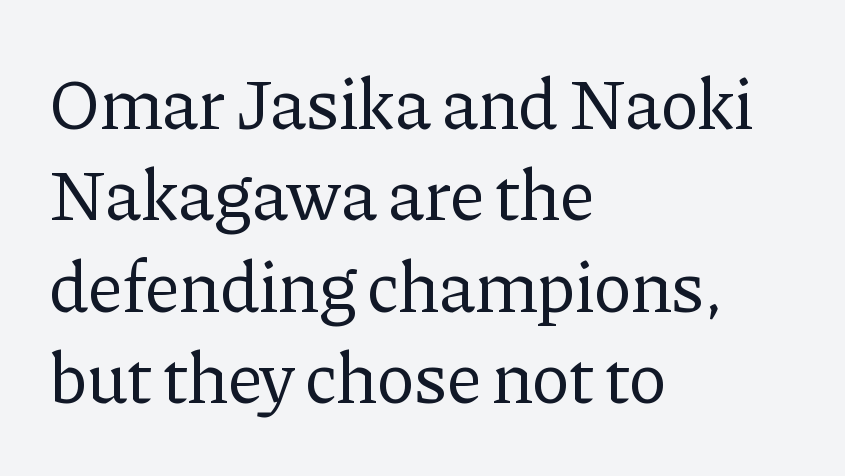
Q: Is the text bold? A: No.
Q: Is the text italic (slanted)? A: No, it is upright.
Q: Is the typeface a serif or a sans-serif typeface? A: Serif.
Q: Is the text underlined? A: No.
Q: How is the paragraph aligned? A: Left-aligned.
Q: Is the spacing between letters normal or unusually wide? A: Normal.
Q: Is the spacing between lines tight, normal or loose? A: Normal.
Q: Width (condensed, normal, or wide)? A: Normal.
Q: Stroke contrast? A: Low.
Q: x-height? A: Medium.
Q: Monospaced? A: No.
